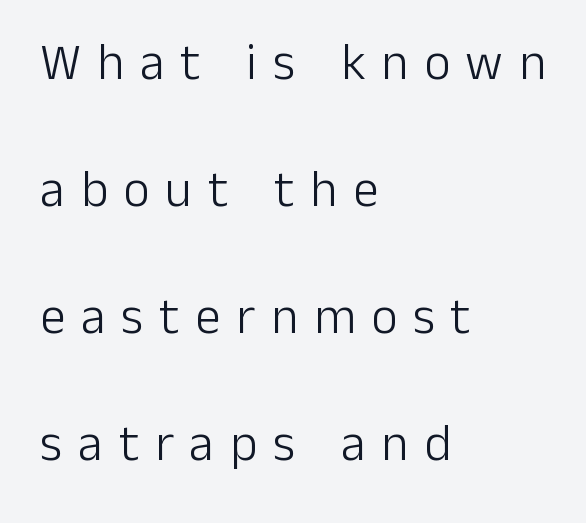
{"serif": "no", "italic": "no", "bold": "no", "weight": "light", "width": "normal", "stroke_contrast": "low", "x_height": "medium", "monospaced": "no", "underline": "no", "align": "left", "line_spacing": "loose", "line_spacing_ratio": 2.49, "letter_spacing": "wide", "letter_spacing_em": 0.31, "glyph_px": 51}
